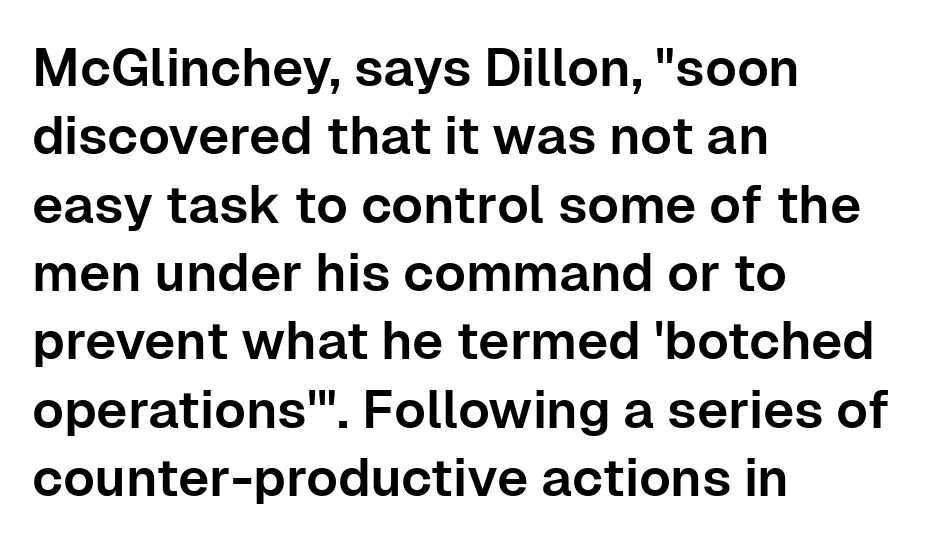
{"serif": "no", "italic": "no", "width": "normal", "stroke_contrast": "low", "x_height": "medium", "monospaced": "no", "underline": "no", "align": "left", "line_spacing": "normal", "line_spacing_ratio": 1.29, "letter_spacing": "normal", "letter_spacing_em": 0.0, "glyph_px": 53}
